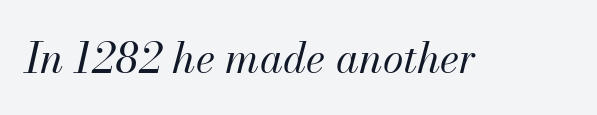
{"italic": "yes", "lean": "right", "slant_degrees": 13, "bold": "no", "weight": "regular", "width": "normal", "stroke_contrast": "medium", "x_height": "small", "monospaced": "no", "underline": "no", "letter_spacing": "normal", "letter_spacing_em": 0.0, "glyph_px": 42}
